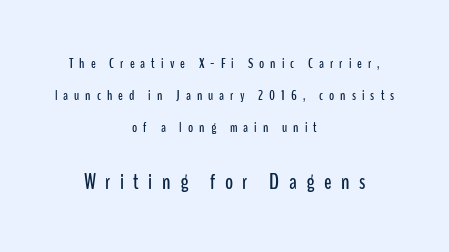
Q: Is the text italic (slanted)? A: No, it is upright.
Q: Is the text underlined? A: No.
Q: How is the paragraph aligned? A: Centered.
Q: Is the spacing between letters normal or unusually wide? A: Unusually wide.
Q: Is the spacing between lines tight, normal or loose? A: Loose.
Q: Which block of text is set in a larger size, the first (top) or the second (bottom)? A: The second (bottom) one.
